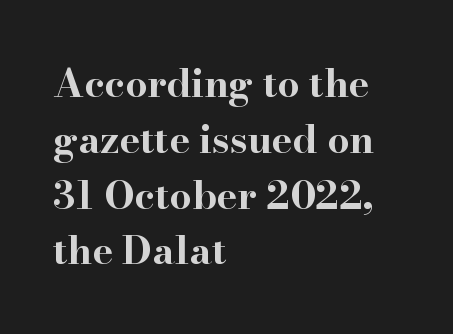
The image shows 39 px bold, wide serif type, upright; set left-aligned, normal line spacing (1.43x), normal letter spacing, not underlined; high stroke contrast and a small x-height.
